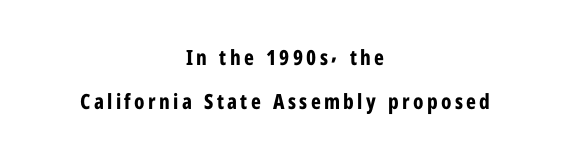
Q: Is the text bold? A: Yes.
Q: Is the text italic (slanted)? A: No, it is upright.
Q: Is the text underlined? A: No.
Q: How is the paragraph aligned? A: Centered.
Q: Is the spacing between lines tight, normal or loose? A: Loose.
